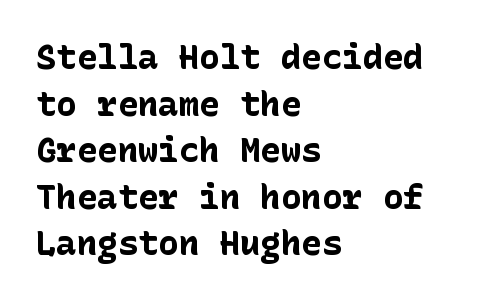
Rendered with straight, roman letterforms. These lines are composed in type without serifs. The passage shown is not underscored anywhere. Horizontally, the lines are justified to the leading edge only.
